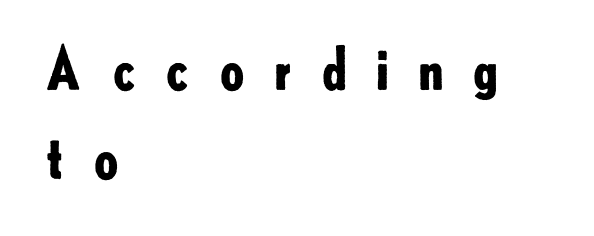
The image shows 58 px bold sans-serif type, upright; set left-aligned, normal line spacing (1.53x), unusually wide letter spacing (+0.46 em), not underlined; low stroke contrast and a small x-height.
